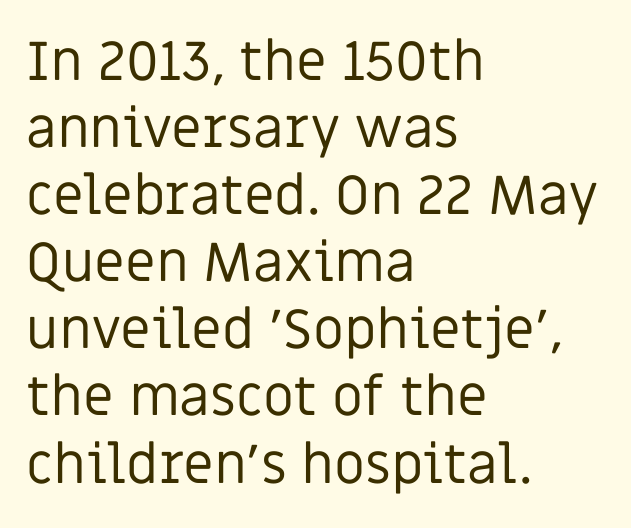
Proportional: the letters do not fall into vertical columns. The type sits square on the baseline with zero lean. The face looks like a standard text weight, possibly lighter. This sample uses a sans-serif face. This sample uses plain, unmodified letter spacing. Caption: multi-line text, flush left, ragged right.
